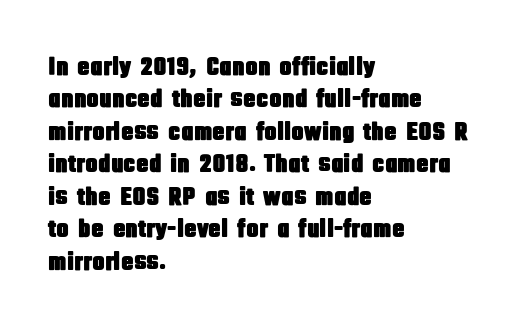
{"italic": "no", "underline": "no", "align": "left", "line_spacing": "normal", "line_spacing_ratio": 1.25, "letter_spacing": "normal", "letter_spacing_em": 0.0, "glyph_px": 26}
